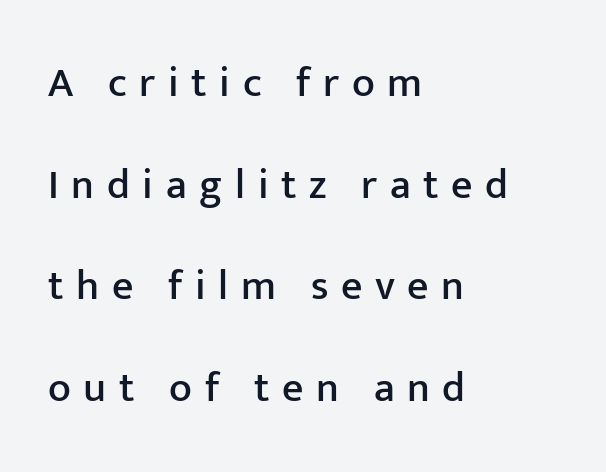
Q: Is the text italic (slanted)? A: No, it is upright.
Q: Is the typeface a serif or a sans-serif typeface? A: Sans-serif.
Q: Is the text underlined? A: No.
Q: How is the paragraph aligned? A: Left-aligned.
Q: Is the spacing between letters normal or unusually wide? A: Unusually wide.
Q: Is the spacing between lines tight, normal or loose? A: Loose.
Q: Width (condensed, normal, or wide)? A: Normal.
Q: Stroke contrast? A: Low.
Q: x-height? A: Medium.
Q: Monospaced? A: No.
